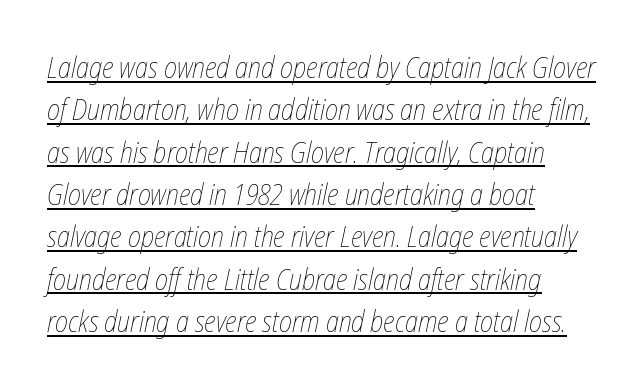
Looks like someone drew a line under every word here. Does extra space separate the letters? No, they use regular spacing. Honestly, the row spacing looks completely unremarkable. Horizontal alignment here is leftward, the default for most running prose. Is the stroke heavy? The answer is a plain regular-or-lighter. These lines are rendered in a variable-pitch font.
